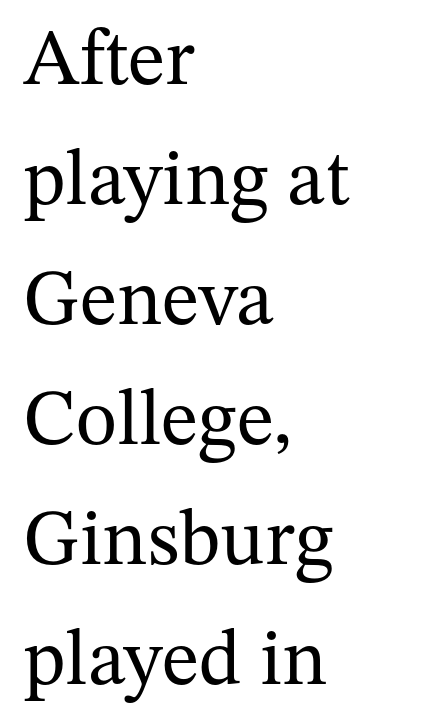
Q: Is the text bold? A: No.
Q: Is the text italic (slanted)? A: No, it is upright.
Q: Is the typeface a serif or a sans-serif typeface? A: Serif.
Q: Is the text underlined? A: No.
Q: How is the paragraph aligned? A: Left-aligned.
Q: Is the spacing between letters normal or unusually wide? A: Normal.
Q: Is the spacing between lines tight, normal or loose? A: Normal.
Q: Width (condensed, normal, or wide)? A: Normal.
Q: Stroke contrast? A: Medium.
Q: x-height? A: Medium.
Q: Monospaced? A: No.
